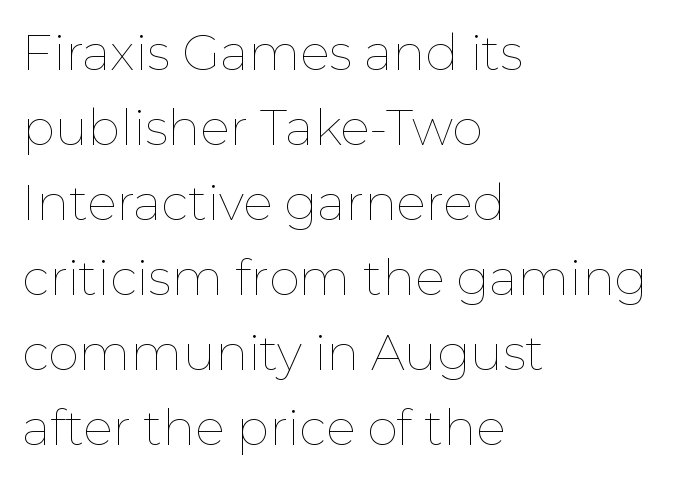
Q: Is the text bold? A: No.
Q: Is the text italic (slanted)? A: No, it is upright.
Q: Is the text underlined? A: No.
Q: How is the paragraph aligned? A: Left-aligned.
Q: Is the spacing between letters normal or unusually wide? A: Normal.
Q: Is the spacing between lines tight, normal or loose? A: Normal.
Q: Width (condensed, normal, or wide)? A: Normal.
Q: Stroke contrast? A: Low.
Q: x-height? A: Medium.
Q: Monospaced? A: No.
